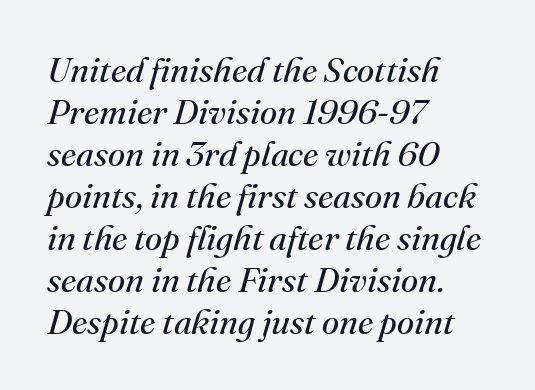
Q: Is the text bold? A: No.
Q: Is the text italic (slanted)? A: Yes, it leans right by about 16 degrees.
Q: Is the typeface a serif or a sans-serif typeface? A: Serif.
Q: Is the text underlined? A: No.
Q: How is the paragraph aligned? A: Left-aligned.
Q: Is the spacing between letters normal or unusually wide? A: Normal.
Q: Width (condensed, normal, or wide)? A: Normal.
Q: Stroke contrast? A: Medium.
Q: x-height? A: Small.
Q: Monospaced? A: No.
